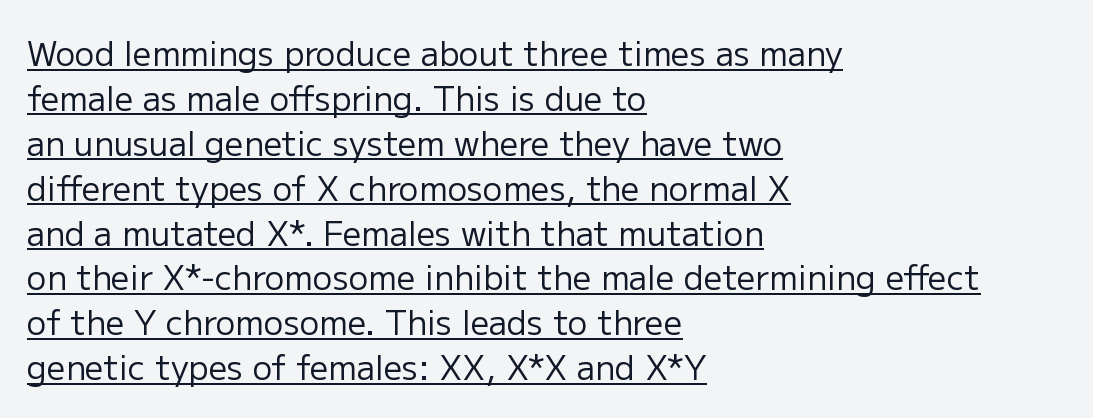
The image shows 33 px regular-weight sans-serif type, upright; set left-aligned, normal line spacing (1.36x), normal letter spacing, underlined; low stroke contrast and a medium x-height.
